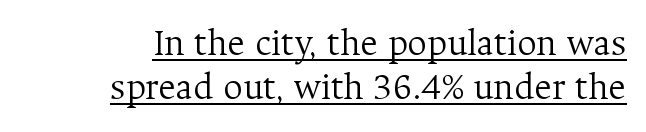
{"serif": "yes", "italic": "no", "bold": "no", "weight": "light", "width": "normal", "stroke_contrast": "medium", "x_height": "medium", "monospaced": "no", "underline": "yes", "line_spacing_ratio": 1.16, "letter_spacing": "normal", "letter_spacing_em": 0.0, "glyph_px": 38}
